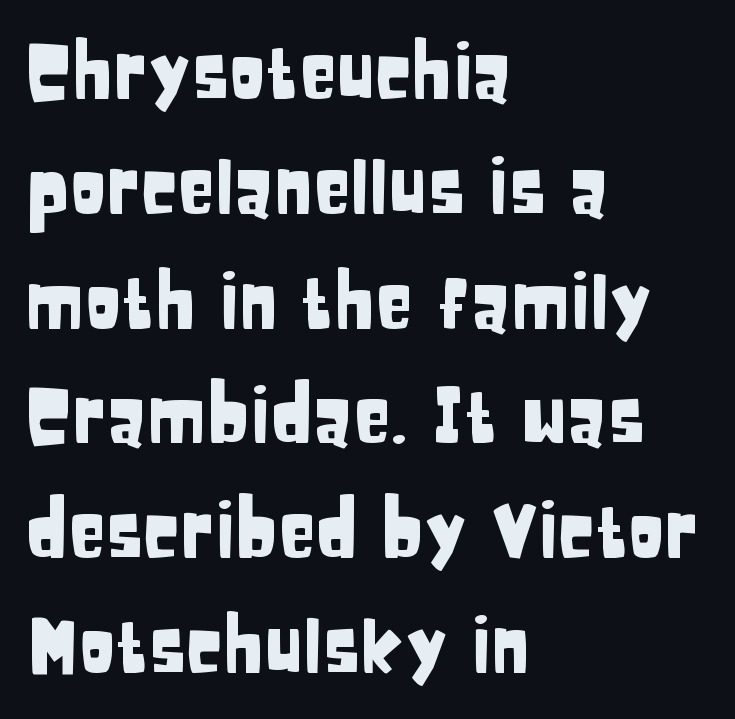
The image shows 76 px condensed sans-serif type, upright; set left-aligned, normal line spacing (1.51x), normal letter spacing, not underlined; low stroke contrast and a large x-height.
